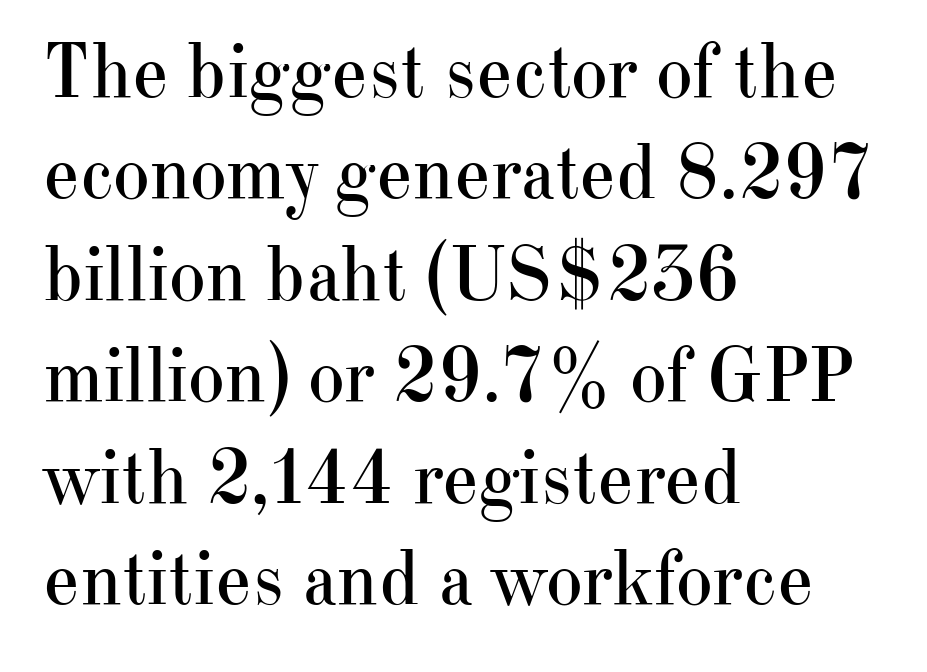
Q: Is the text bold? A: No.
Q: Is the text italic (slanted)? A: No, it is upright.
Q: Is the typeface a serif or a sans-serif typeface? A: Serif.
Q: Is the text underlined? A: No.
Q: How is the paragraph aligned? A: Left-aligned.
Q: Is the spacing between letters normal or unusually wide? A: Normal.
Q: Is the spacing between lines tight, normal or loose? A: Normal.
Q: Width (condensed, normal, or wide)? A: Normal.
Q: Stroke contrast? A: High.
Q: x-height? A: Small.
Q: Monospaced? A: No.
